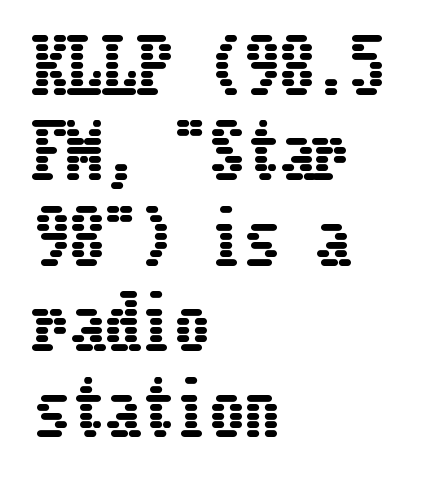
The letters sit at their default tracking, neither squeezed nor spread. Quick note: not italic, upright. Check under the words: just untouched page. Which margin do the lines hug? The left one — the right edge is uneven.
